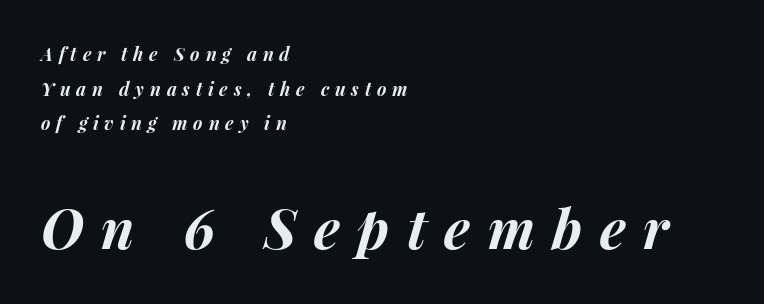
{"italic": "yes", "lean": "right", "slant_degrees": 15, "bold": "yes", "weight": "bold", "width": "normal", "stroke_contrast": "medium", "x_height": "medium", "monospaced": "no", "underline": "no", "align": "left", "line_spacing": "loose", "line_spacing_ratio": 1.92, "letter_spacing": "wide", "letter_spacing_em": 0.32, "larger_block": "second", "size_ratio": 3.06, "glyph_px": 55}
